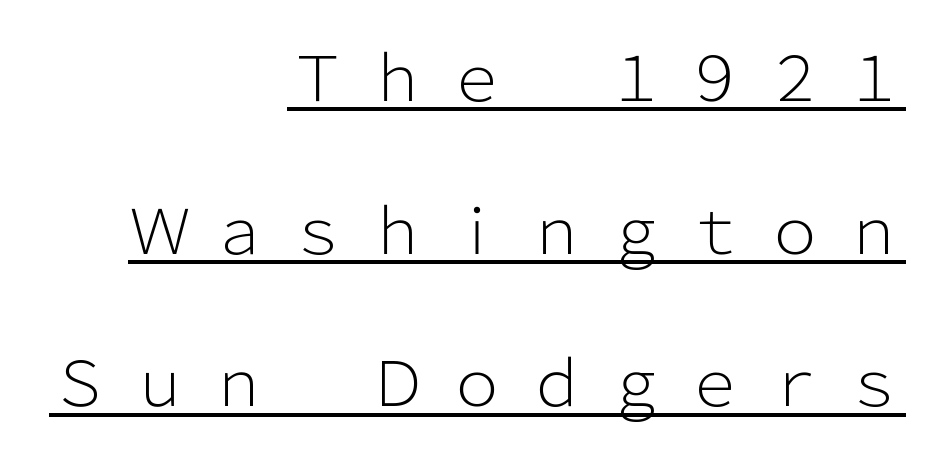
Q: Is the text bold? A: No.
Q: Is the text italic (slanted)? A: No, it is upright.
Q: Is the typeface a serif or a sans-serif typeface? A: Sans-serif.
Q: Is the text underlined? A: Yes.
Q: How is the paragraph aligned? A: Right-aligned.
Q: Is the spacing between letters normal or unusually wide? A: Unusually wide.
Q: Is the spacing between lines tight, normal or loose? A: Loose.
Q: Width (condensed, normal, or wide)? A: Normal.
Q: Stroke contrast? A: Low.
Q: x-height? A: Medium.
Q: Monospaced? A: No.
